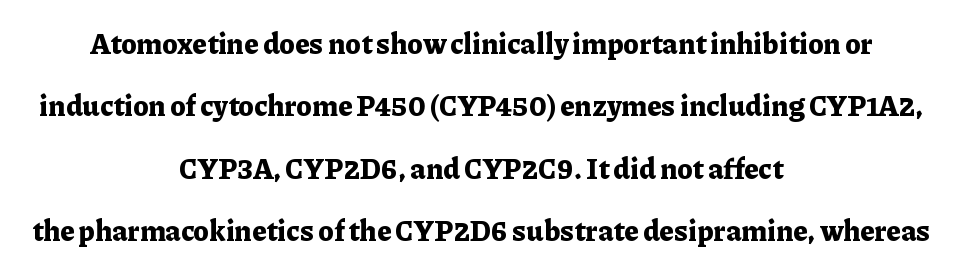
{"serif": "yes", "italic": "no", "bold": "yes", "weight": "bold", "width": "normal", "stroke_contrast": "low", "x_height": "medium", "monospaced": "no", "underline": "no", "align": "center", "line_spacing": "loose", "line_spacing_ratio": 2.23, "letter_spacing": "normal", "letter_spacing_em": 0.0, "glyph_px": 28}
